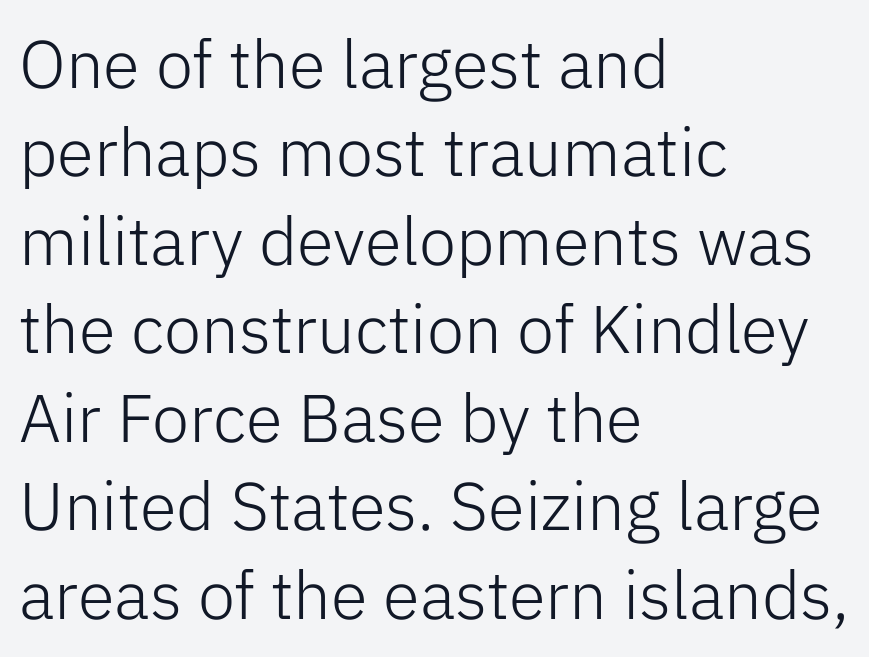
{"serif": "no", "italic": "no", "bold": "no", "weight": "light", "width": "normal", "stroke_contrast": "low", "x_height": "medium", "monospaced": "no", "underline": "no", "align": "left", "line_spacing": "normal", "line_spacing_ratio": 1.32, "letter_spacing": "normal", "letter_spacing_em": 0.0, "glyph_px": 67}
